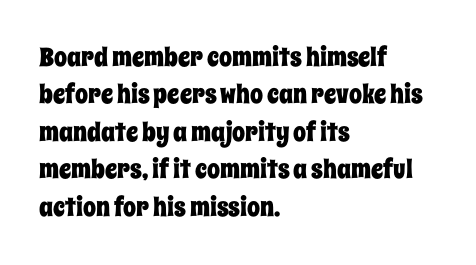
The image shows 26 px text type, upright; set left-aligned, normal line spacing (1.44x), normal letter spacing, not underlined.
